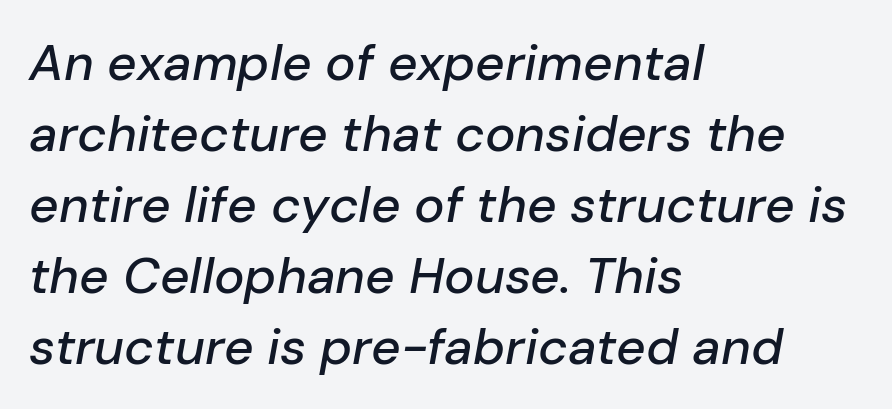
The strip under each line holds only bare page. You could not count columns in this text — the font is proportionally spaced. Is the letter spacing exaggerated? No — it looks like the ordinary default. These lines are set flush left with a ragged right edge. In terms of posture, this sample is oblique. Leading matches the norm, producing a regular column.
